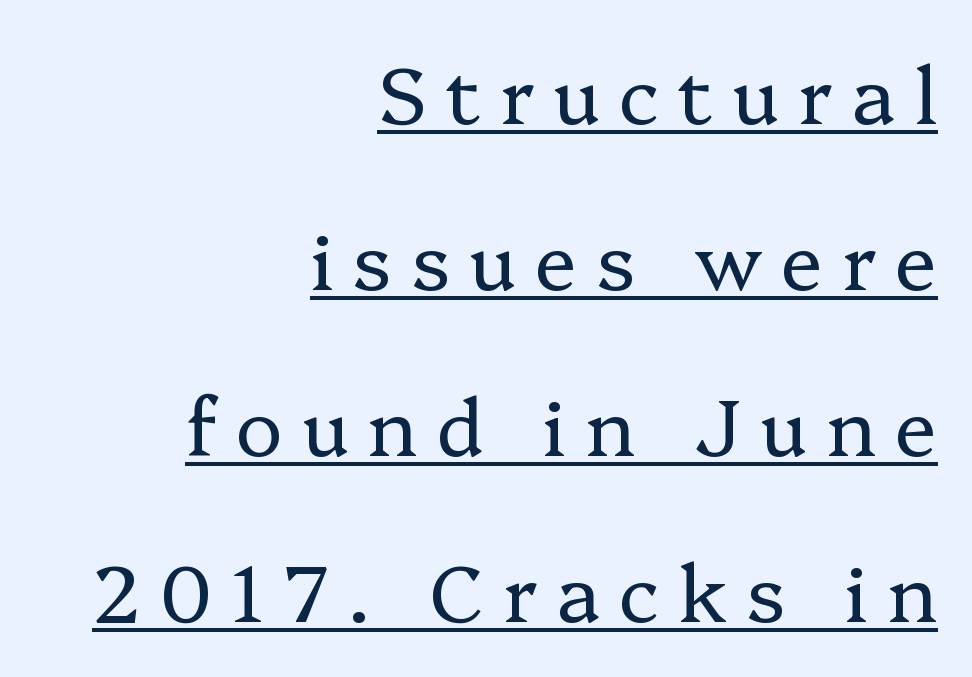
Weight: in the light-to-regular range. The type is letterspaced generously, with wide tracking. Unlike a clean sans, this face finishes its strokes with serifs. In terms of leading, this rendering errs on the spacious side. You could not count columns in this text — the font is proportionally spaced. Notice how the passage keeps a crisp vertical edge on the right only.
